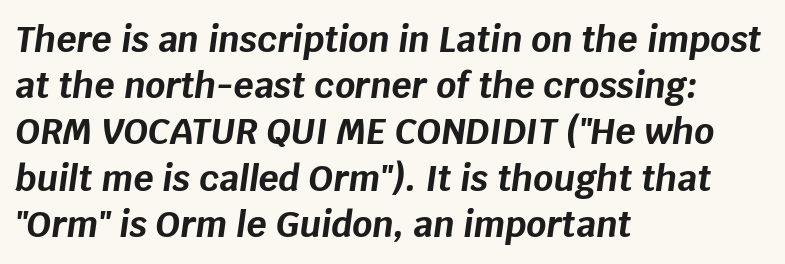
{"italic": "yes", "lean": "right", "slant_degrees": 8, "bold": "yes", "weight": "bold", "width": "normal", "stroke_contrast": "low", "x_height": "large", "monospaced": "no", "underline": "no", "align": "left", "line_spacing": "normal", "line_spacing_ratio": 1.32, "letter_spacing": "normal", "letter_spacing_em": 0.0, "glyph_px": 35}
